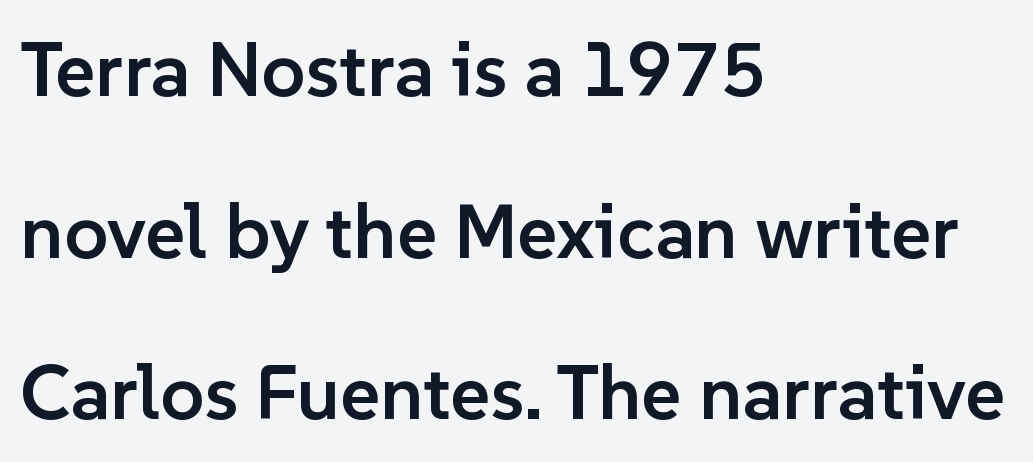
The image shows 77 px semibold sans-serif type, upright; set left-aligned, loose line spacing (2.1x), normal letter spacing, not underlined; low stroke contrast and a medium x-height.
